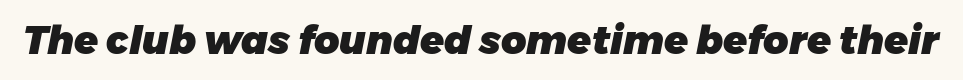
These words are printed bold, with thick strokes throughout. Notice how the stems are inclined rather than vertical — that's the hallmark of italics. Character widths vary here, with narrow letters taking less room than wide ones. Each row of text sits above clean, open space.
